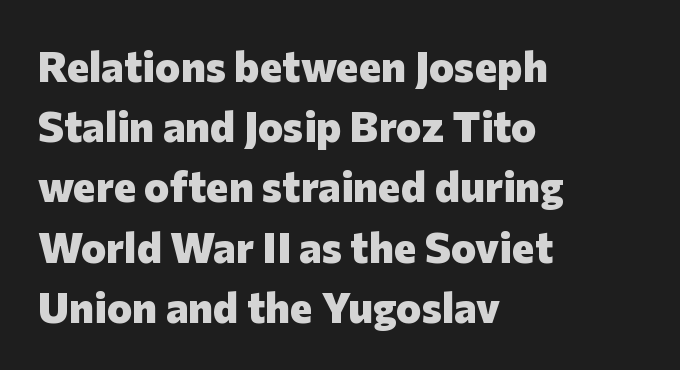
The image shows 43 px heavy sans-serif type, upright; set left-aligned, normal line spacing (1.4x), normal letter spacing, not underlined; low stroke contrast and a medium x-height.
